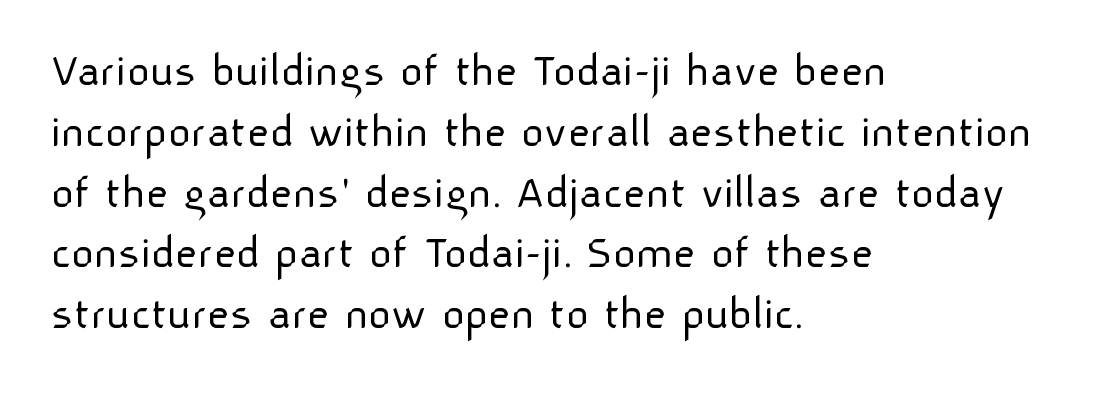
Q: Is the text bold? A: No.
Q: Is the text italic (slanted)? A: No, it is upright.
Q: Is the typeface a serif or a sans-serif typeface? A: Sans-serif.
Q: Is the text underlined? A: No.
Q: How is the paragraph aligned? A: Left-aligned.
Q: Is the spacing between letters normal or unusually wide? A: Normal.
Q: Width (condensed, normal, or wide)? A: Normal.
Q: Stroke contrast? A: Low.
Q: x-height? A: Medium.
Q: Monospaced? A: No.
